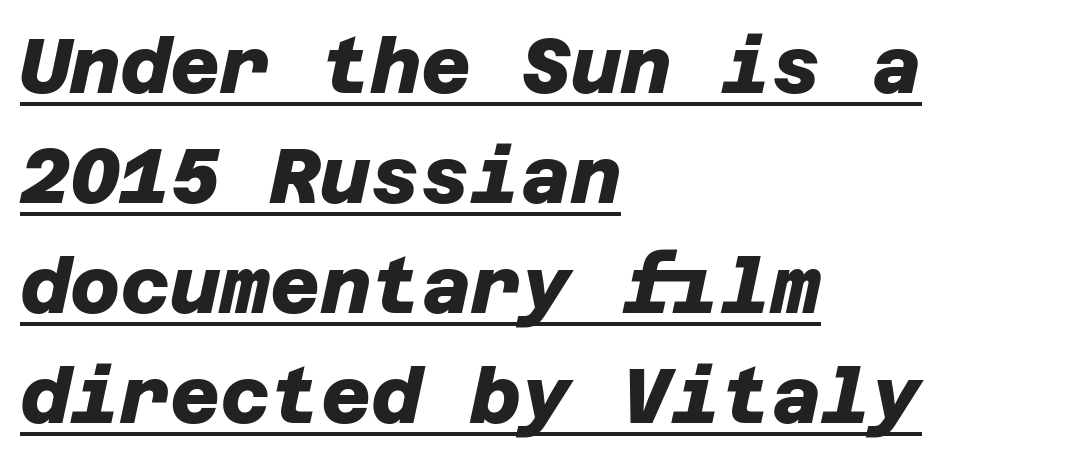
The image shows 77 px heavy sans-serif type; set left-aligned, normal line spacing (1.43x), normal letter spacing, underlined; low stroke contrast and a large x-height.
